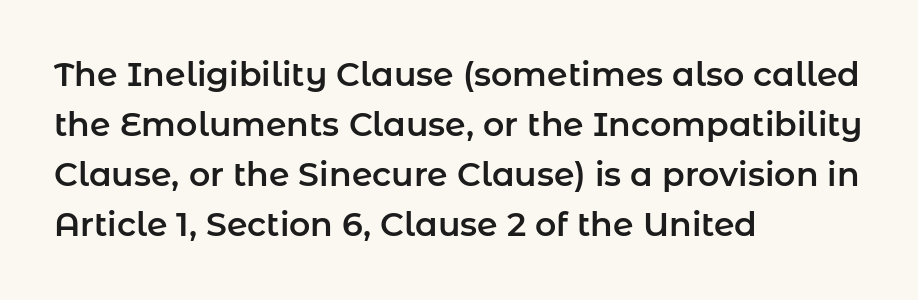
Q: Is the text italic (slanted)? A: No, it is upright.
Q: Is the typeface a serif or a sans-serif typeface? A: Sans-serif.
Q: Is the text underlined? A: No.
Q: How is the paragraph aligned? A: Left-aligned.
Q: Is the spacing between letters normal or unusually wide? A: Normal.
Q: Is the spacing between lines tight, normal or loose? A: Normal.
Q: Width (condensed, normal, or wide)? A: Normal.
Q: Stroke contrast? A: Low.
Q: x-height? A: Medium.
Q: Monospaced? A: No.
